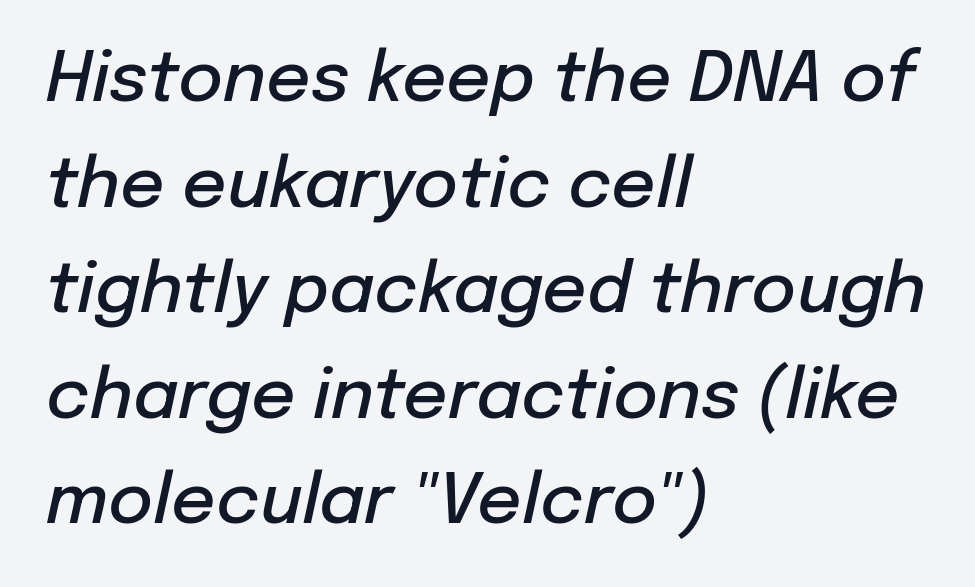
Q: Is the text bold? A: Semi-bold.
Q: Is the text italic (slanted)? A: Yes, it leans right by about 12 degrees.
Q: Is the text underlined? A: No.
Q: How is the paragraph aligned? A: Left-aligned.
Q: Is the spacing between letters normal or unusually wide? A: Normal.
Q: Is the spacing between lines tight, normal or loose? A: Normal.
Q: Width (condensed, normal, or wide)? A: Normal.
Q: Stroke contrast? A: Low.
Q: x-height? A: Medium.
Q: Monospaced? A: No.
